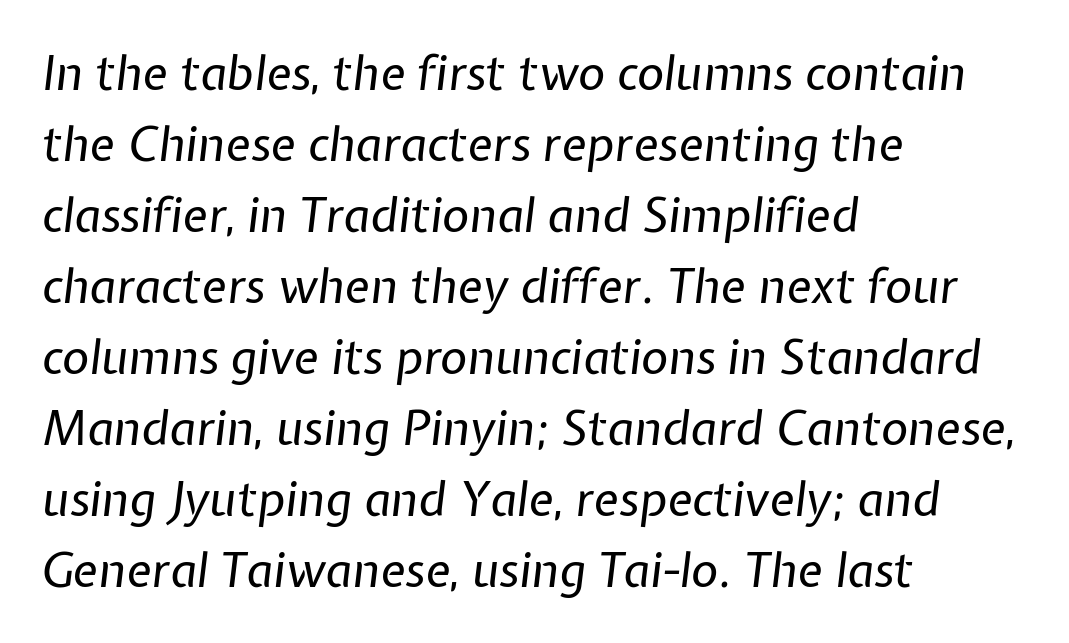
Q: Is the text bold? A: No.
Q: Is the text italic (slanted)? A: Yes, it leans right by about 7 degrees.
Q: Is the text underlined? A: No.
Q: How is the paragraph aligned? A: Left-aligned.
Q: Is the spacing between letters normal or unusually wide? A: Normal.
Q: Is the spacing between lines tight, normal or loose? A: Normal.
Q: Width (condensed, normal, or wide)? A: Normal.
Q: Stroke contrast? A: Low.
Q: x-height? A: Medium.
Q: Monospaced? A: No.
